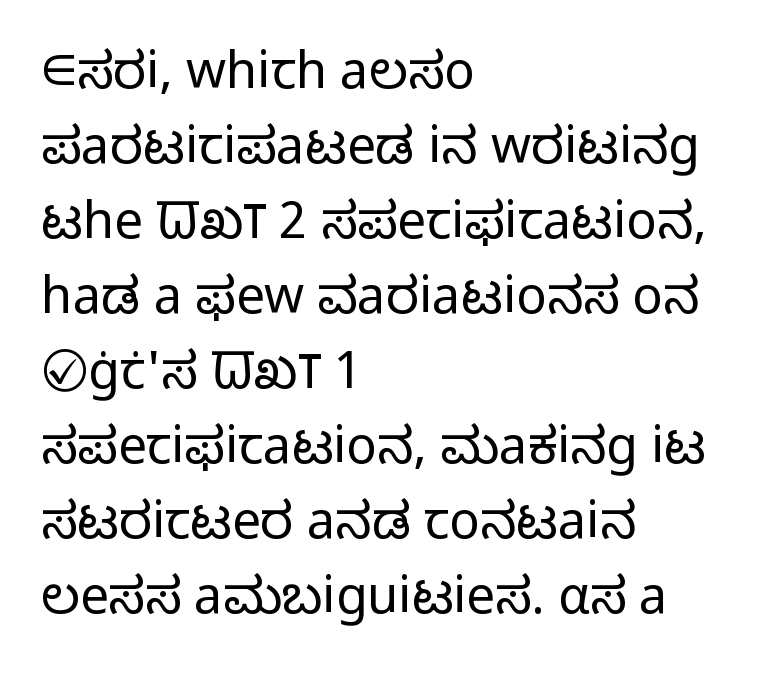
The image shows 51 px light sans-serif type, upright; set left-aligned, normal line spacing (1.47x), normal letter spacing, not underlined; low stroke contrast and a medium x-height.
